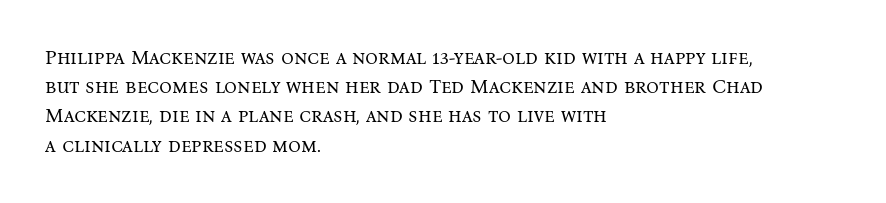
{"italic": "no", "bold": "no", "underline": "no", "align": "left", "line_spacing": "normal", "line_spacing_ratio": 1.46, "letter_spacing": "normal", "letter_spacing_em": 0.0, "glyph_px": 20}
